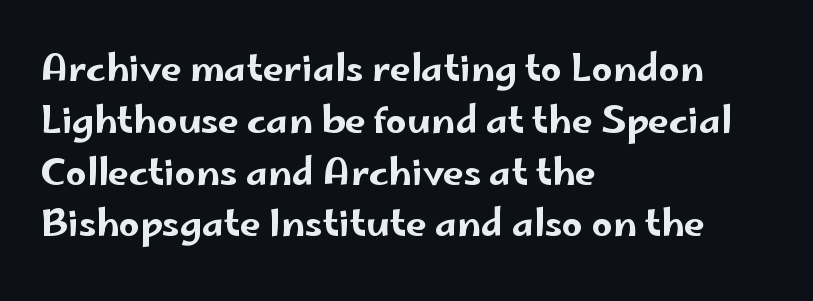
Spacing verdict: proportional, widths tailored to each character. Whoever set this chose a conventional vertical rhythm. Unlike a traditional serif, this face leaves its strokes unadorned. The paragraph shown leans on its left margin.
